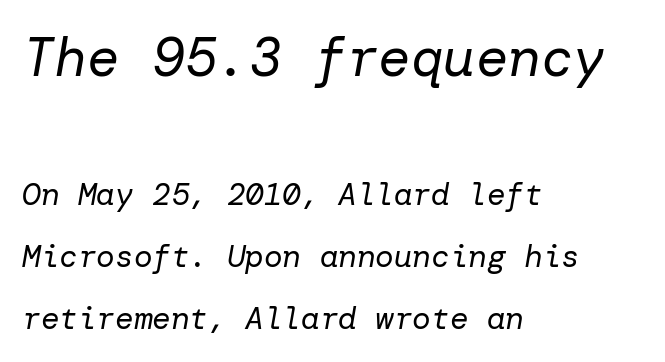
The font's italic variant was chosen for this text. Visually, the top section dominates because its glyphs are scaled up. Observe the ordinary spacing: letters are neighbours, not strangers. Line spacing here is loose.
